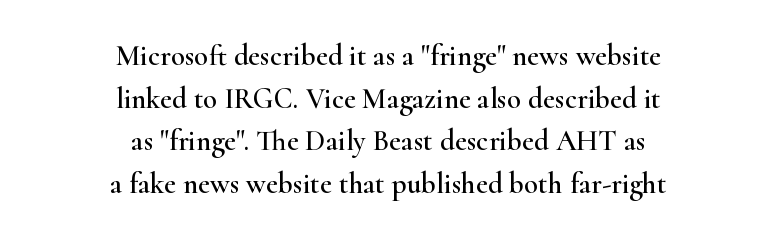
Q: Is the text italic (slanted)? A: No, it is upright.
Q: Is the typeface a serif or a sans-serif typeface? A: Serif.
Q: Is the text underlined? A: No.
Q: How is the paragraph aligned? A: Centered.
Q: Is the spacing between letters normal or unusually wide? A: Normal.
Q: Is the spacing between lines tight, normal or loose? A: Normal.
Q: Width (condensed, normal, or wide)? A: Wide.
Q: Stroke contrast? A: High.
Q: x-height? A: Small.
Q: Monospaced? A: No.
